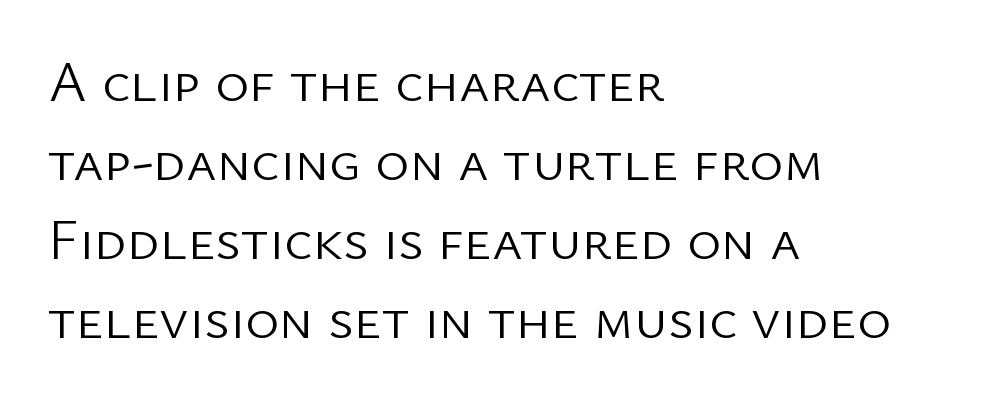
Q: Is the text bold? A: No.
Q: Is the text italic (slanted)? A: No, it is upright.
Q: Is the typeface a serif or a sans-serif typeface? A: Sans-serif.
Q: Is the text underlined? A: No.
Q: How is the paragraph aligned? A: Left-aligned.
Q: Is the spacing between letters normal or unusually wide? A: Normal.
Q: Is the spacing between lines tight, normal or loose? A: Normal.
Q: Width (condensed, normal, or wide)? A: Normal.
Q: Stroke contrast? A: Low.
Q: x-height? A: Medium.
Q: Monospaced? A: No.
